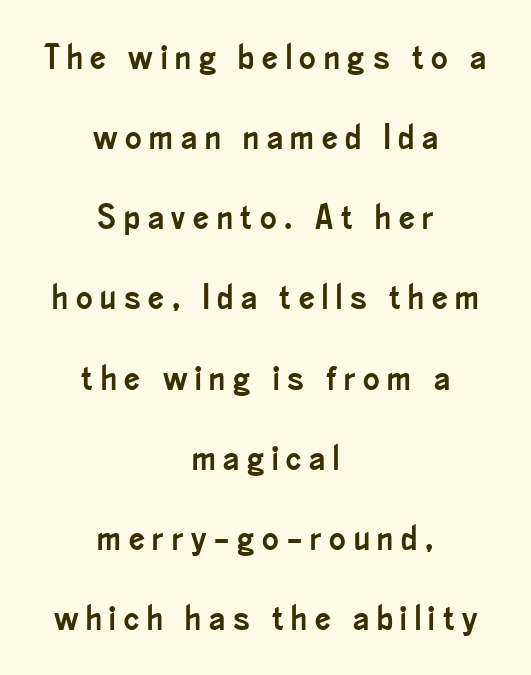
The image shows 35 px condensed sans-serif type, upright; set centered, loose line spacing (2.29x), unusually wide letter spacing (+0.22 em), not underlined; low stroke contrast and a small x-height.
